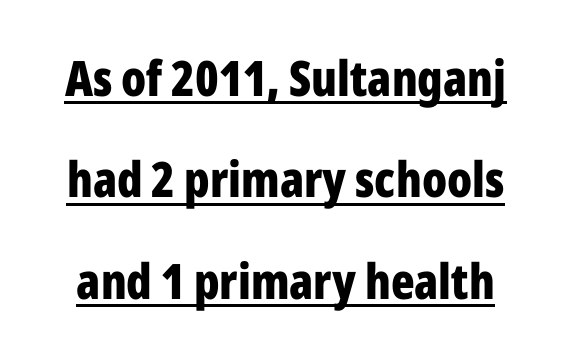
The image shows 49 px bold, condensed sans-serif type, upright; set loose line spacing (2.07x), normal letter spacing, underlined; low stroke contrast and a medium x-height.
